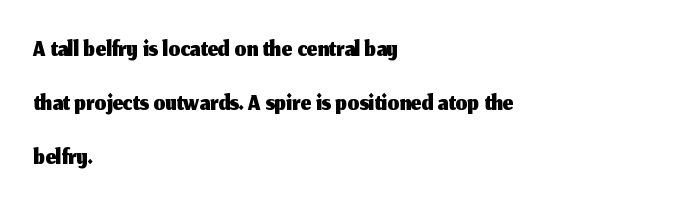
The image shows 37 px sans-serif type, upright; set left-aligned, normal line spacing (1.46x), normal letter spacing, not underlined; medium stroke contrast and a medium x-height.
